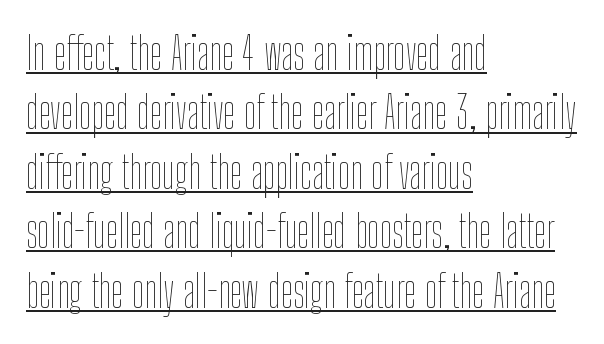
Ordinary non-slanted type is in use. The passage shown is typed in a proportional face where columns would drift. Honestly, the letter spacing is just normal — you wouldn't notice it. Notice how the passage keeps a crisp vertical edge on the left only. A typographer would call this underscored text.
